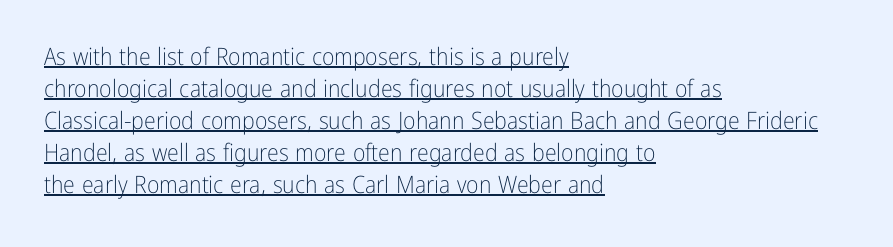
The typesetter has applied underlining to the passage shown. The type is set solid horizontally, with unmodified tracking. Whoever set this chose a conventional vertical rhythm. The strokes carry an ordinary text weight at most. Casual observation: everything's shoved over to the left.
